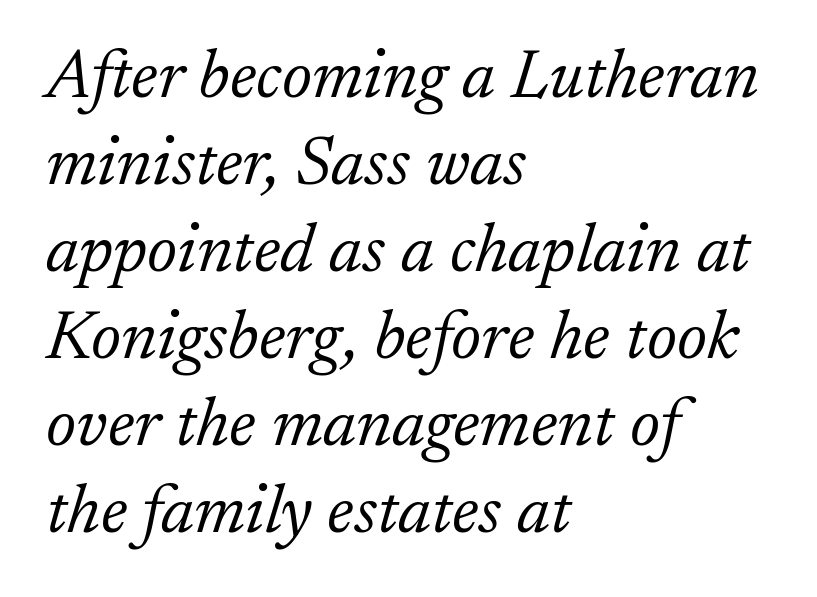
{"serif": "yes", "italic": "yes", "lean": "right", "slant_degrees": 17, "bold": "no", "weight": "light", "width": "normal", "stroke_contrast": "low", "x_height": "small", "monospaced": "no", "underline": "no", "align": "left", "line_spacing": "normal", "line_spacing_ratio": 1.26, "letter_spacing": "normal", "letter_spacing_em": 0.0, "glyph_px": 69}
